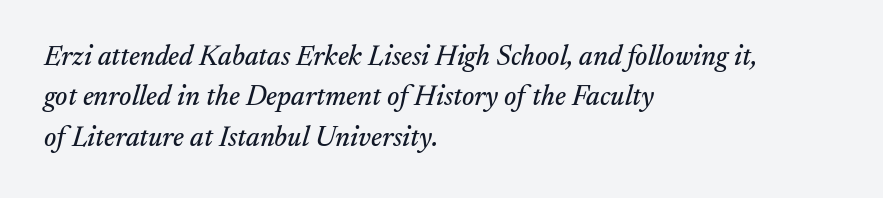
Nobody drew a line under any word here. The block of text has a typical density, with ordinary space between rows. Serif or sans? Serif — the stroke terminals have little feet. The letters sit at their default tracking, neither squeezed nor spread. A student would call this left alignment; a typographer would say flush left, rag right.
